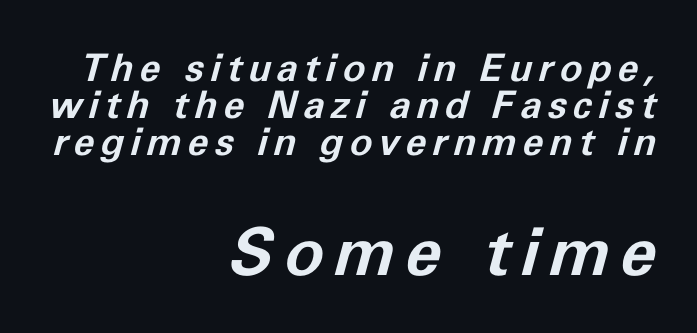
Vertical spacing — tight. The specimen reads as italic at a glance. You could not count columns in this text — the font is proportionally spaced. Compared with an ordinary text face, these strokes are far heavier — a full bold. Rule under the text: the space is simply empty.
